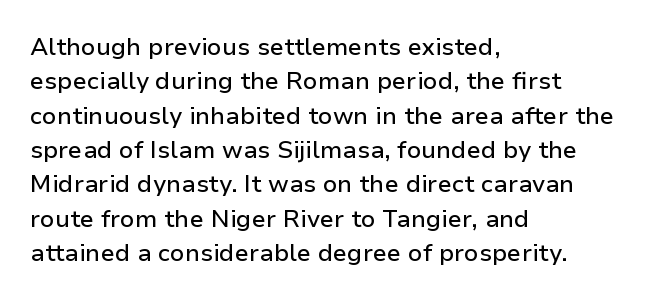
Q: Is the text italic (slanted)? A: No, it is upright.
Q: Is the text underlined? A: No.
Q: How is the paragraph aligned? A: Left-aligned.
Q: Is the spacing between letters normal or unusually wide? A: Normal.
Q: Is the spacing between lines tight, normal or loose? A: Normal.
